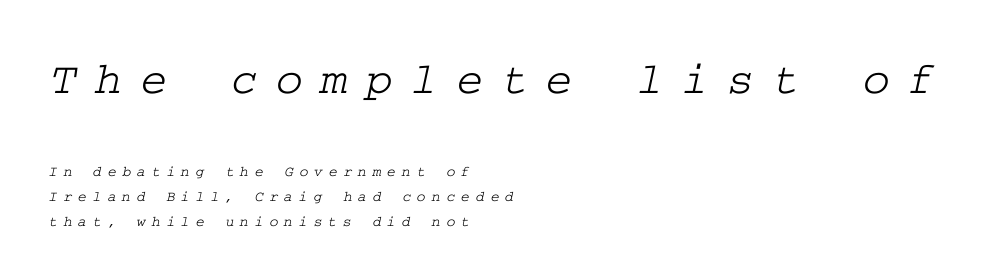
Q: Is the typeface a serif or a sans-serif typeface? A: Serif.
Q: Is the text underlined? A: No.
Q: How is the paragraph aligned? A: Left-aligned.
Q: Is the spacing between letters normal or unusually wide? A: Unusually wide.
Q: Is the spacing between lines tight, normal or loose? A: Normal.
Q: Which block of text is set in a larger size, the first (top) or the second (bottom)? A: The first (top) one.
Q: Width (condensed, normal, or wide)? A: Wide.
Q: Stroke contrast? A: Low.
Q: x-height? A: Medium.
